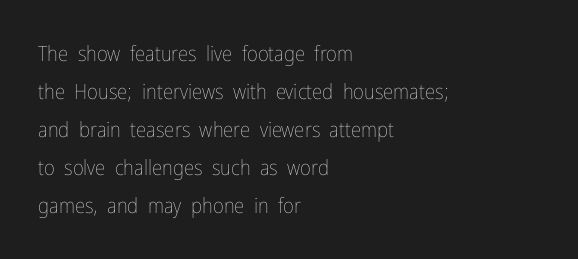
Q: Is the text bold? A: No.
Q: Is the text italic (slanted)? A: No, it is upright.
Q: Is the text underlined? A: No.
Q: How is the paragraph aligned? A: Left-aligned.
Q: Is the spacing between letters normal or unusually wide? A: Normal.
